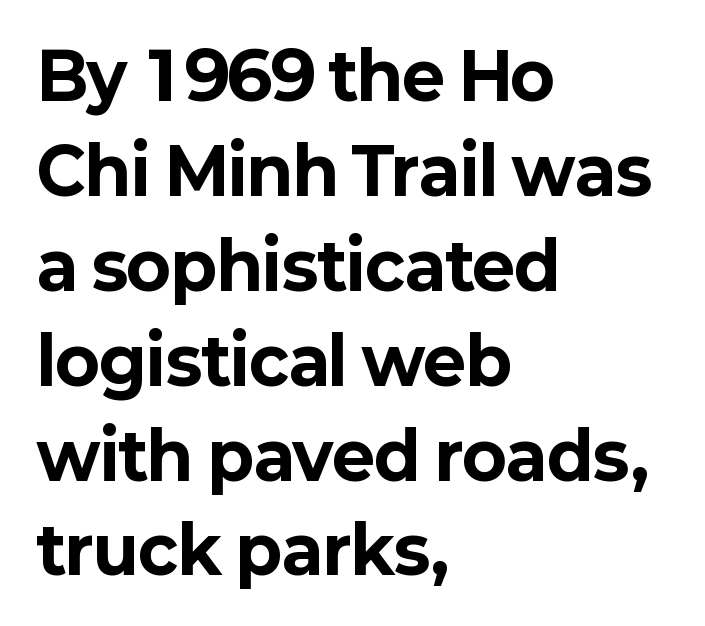
The image shows 65 px bold sans-serif type, upright; set left-aligned, normal line spacing (1.46x), normal letter spacing, not underlined; low stroke contrast and a medium x-height.
